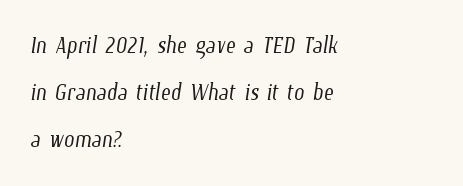
Think standard paragraph weight, or any step lighter than that. In CSS terms this would be text-align: left. Lines of text with bare space underneath. Successive baselines arrive at the customary interval. The face used here is proportionally spaced, like ordinary book or web type.
